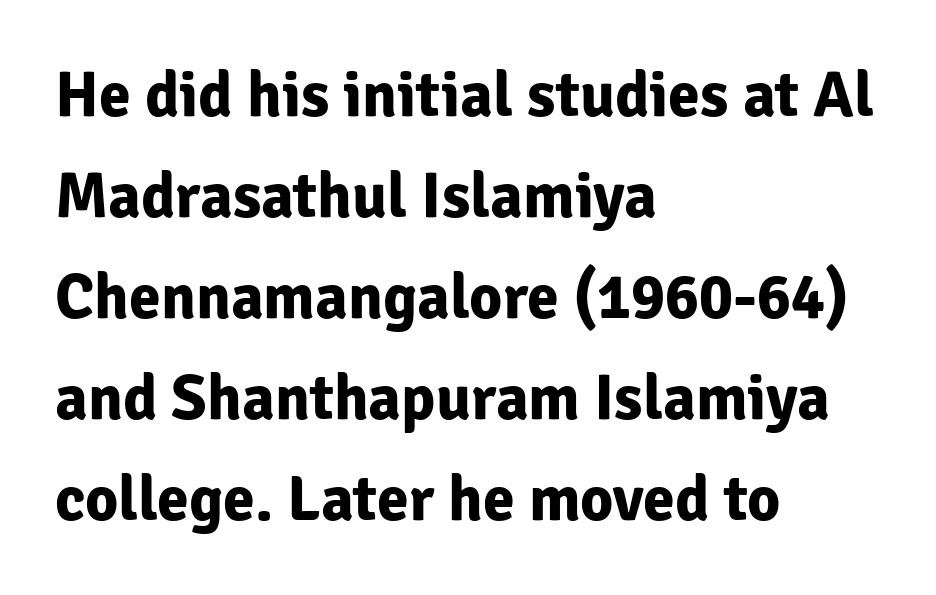
Q: Is the text bold? A: Yes.
Q: Is the text italic (slanted)? A: No, it is upright.
Q: Is the typeface a serif or a sans-serif typeface? A: Sans-serif.
Q: Is the text underlined? A: No.
Q: How is the paragraph aligned? A: Left-aligned.
Q: Is the spacing between letters normal or unusually wide? A: Normal.
Q: Is the spacing between lines tight, normal or loose? A: Normal.
Q: Width (condensed, normal, or wide)? A: Normal.
Q: Stroke contrast? A: Low.
Q: x-height? A: Medium.
Q: Monospaced? A: No.
